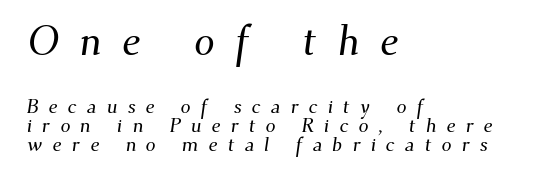
{"serif": "yes", "width": "normal", "stroke_contrast": "medium", "x_height": "small", "monospaced": "no", "underline": "no", "align": "left", "line_spacing": "tight", "line_spacing_ratio": 0.95, "letter_spacing": "wide", "letter_spacing_em": 0.5, "larger_block": "first", "size_ratio": 2.05, "glyph_px": 41}
